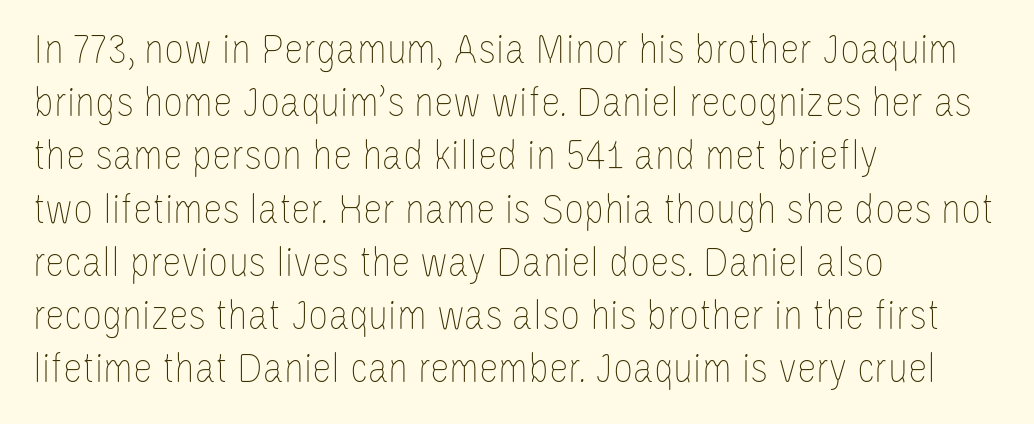
The image shows 44 px thin, condensed type, upright; set left-aligned, line spacing 1.21x, normal letter spacing, not underlined; low stroke contrast and a large x-height.
